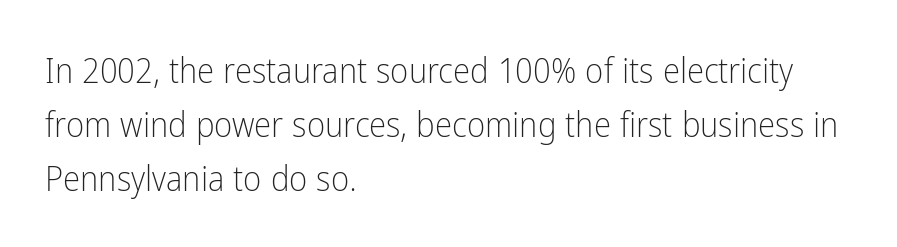
{"serif": "no", "italic": "no", "bold": "no", "weight": "light", "width": "condensed", "stroke_contrast": "low", "x_height": "medium", "monospaced": "no", "underline": "no", "align": "left", "line_spacing": "normal", "line_spacing_ratio": 1.54, "letter_spacing": "normal", "letter_spacing_em": 0.0, "glyph_px": 35}
